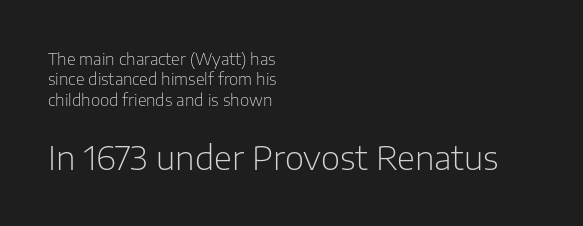
Q: Is the text bold? A: No.
Q: Is the text italic (slanted)? A: No, it is upright.
Q: Is the typeface a serif or a sans-serif typeface? A: Sans-serif.
Q: Is the text underlined? A: No.
Q: How is the paragraph aligned? A: Left-aligned.
Q: Is the spacing between letters normal or unusually wide? A: Normal.
Q: Is the spacing between lines tight, normal or loose? A: Normal.
Q: Which block of text is set in a larger size, the first (top) or the second (bottom)? A: The second (bottom) one.
Q: Width (condensed, normal, or wide)? A: Normal.
Q: Stroke contrast? A: Low.
Q: x-height? A: Medium.
Q: Monospaced? A: No.
